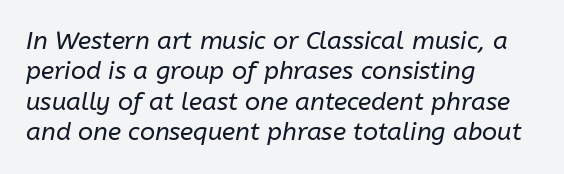
{"italic": "yes", "lean": "right", "slant_degrees": 10, "bold": "no", "underline": "no", "align": "left", "line_spacing_ratio": 1.22, "letter_spacing": "normal", "letter_spacing_em": 0.0, "glyph_px": 25}
